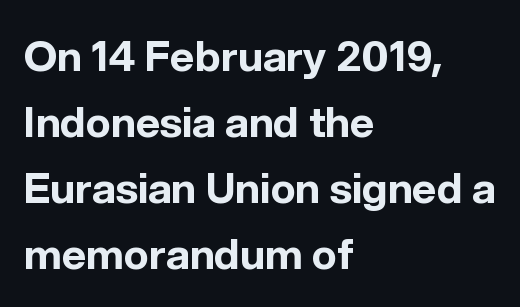
Q: Is the text bold? A: Yes.
Q: Is the text italic (slanted)? A: No, it is upright.
Q: Is the typeface a serif or a sans-serif typeface? A: Sans-serif.
Q: Is the text underlined? A: No.
Q: How is the paragraph aligned? A: Left-aligned.
Q: Is the spacing between letters normal or unusually wide? A: Normal.
Q: Is the spacing between lines tight, normal or loose? A: Normal.
Q: Width (condensed, normal, or wide)? A: Normal.
Q: x-height? A: Medium.
Q: Monospaced? A: No.
